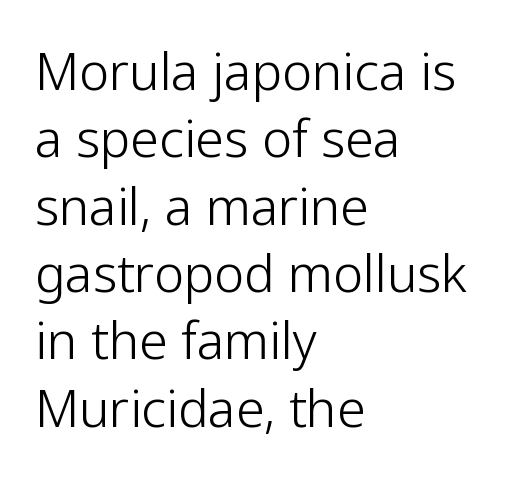
Q: Is the text bold? A: No.
Q: Is the text italic (slanted)? A: No, it is upright.
Q: Is the typeface a serif or a sans-serif typeface? A: Sans-serif.
Q: Is the text underlined? A: No.
Q: How is the paragraph aligned? A: Left-aligned.
Q: Is the spacing between letters normal or unusually wide? A: Normal.
Q: Is the spacing between lines tight, normal or loose? A: Normal.
Q: Width (condensed, normal, or wide)? A: Normal.
Q: Stroke contrast? A: Low.
Q: x-height? A: Medium.
Q: Monospaced? A: No.
